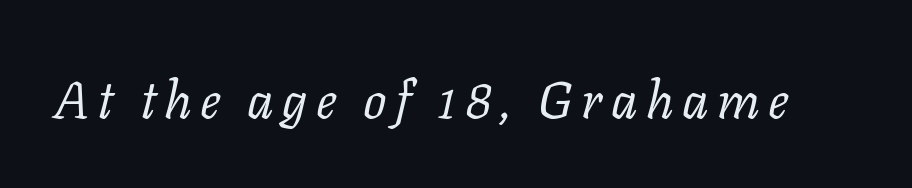
{"serif": "yes", "italic": "yes", "lean": "right", "slant_degrees": 11, "bold": "no", "weight": "regular", "width": "normal", "stroke_contrast": "low", "x_height": "medium", "monospaced": "no", "underline": "no", "glyph_px": 52}
